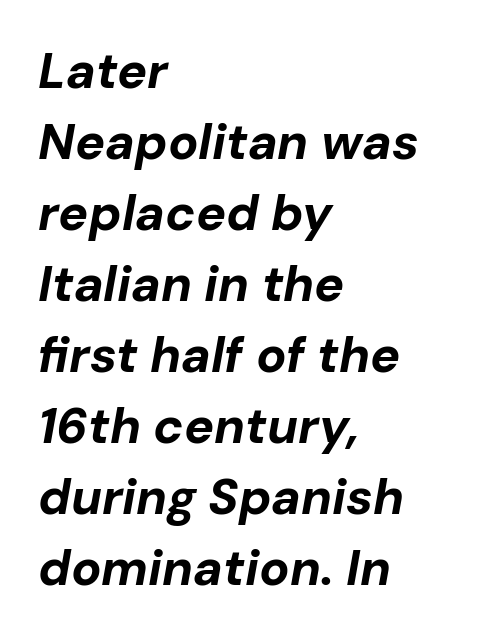
Q: Is the text bold? A: Yes.
Q: Is the text italic (slanted)? A: Yes, it leans right by about 10 degrees.
Q: Is the text underlined? A: No.
Q: How is the paragraph aligned? A: Left-aligned.
Q: Is the spacing between letters normal or unusually wide? A: Normal.
Q: Is the spacing between lines tight, normal or loose? A: Normal.
Q: Width (condensed, normal, or wide)? A: Normal.
Q: Stroke contrast? A: Low.
Q: x-height? A: Medium.
Q: Monospaced? A: No.
